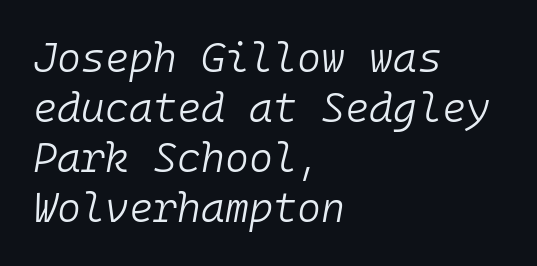
Q: Is the text bold? A: No.
Q: Is the text italic (slanted)? A: Yes, it leans right by about 10 degrees.
Q: Is the text underlined? A: No.
Q: How is the paragraph aligned? A: Left-aligned.
Q: Is the spacing between letters normal or unusually wide? A: Normal.
Q: Width (condensed, normal, or wide)? A: Normal.
Q: Stroke contrast? A: Low.
Q: x-height? A: Medium.
Q: Monospaced? A: Yes.
